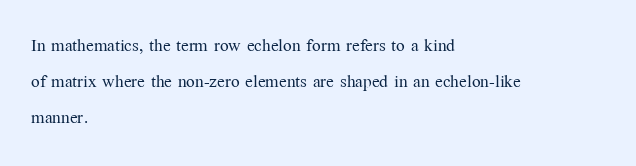
{"italic": "no", "bold": "no", "underline": "no", "align": "left", "line_spacing": "normal", "line_spacing_ratio": 1.57, "letter_spacing": "normal", "letter_spacing_em": 0.0, "glyph_px": 23}
